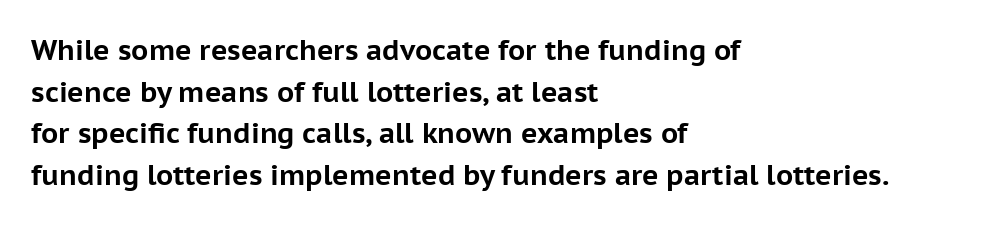
{"serif": "no", "italic": "no", "bold": "yes", "weight": "bold", "width": "normal", "stroke_contrast": "low", "x_height": "medium", "monospaced": "no", "underline": "no", "align": "left", "line_spacing": "normal", "line_spacing_ratio": 1.49, "letter_spacing": "normal", "letter_spacing_em": 0.0, "glyph_px": 28}
